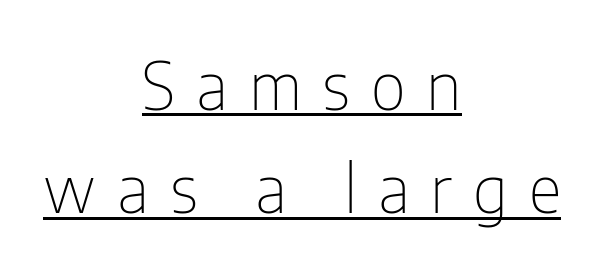
Q: Is the text bold? A: No.
Q: Is the text italic (slanted)? A: No, it is upright.
Q: Is the typeface a serif or a sans-serif typeface? A: Sans-serif.
Q: Is the text underlined? A: Yes.
Q: How is the paragraph aligned? A: Centered.
Q: Is the spacing between letters normal or unusually wide? A: Unusually wide.
Q: Is the spacing between lines tight, normal or loose? A: Normal.
Q: Width (condensed, normal, or wide)? A: Condensed.
Q: Stroke contrast? A: Low.
Q: x-height? A: Medium.
Q: Monospaced? A: No.
